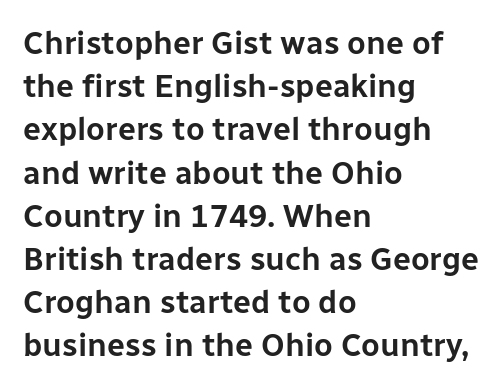
Q: Is the text italic (slanted)? A: No, it is upright.
Q: Is the typeface a serif or a sans-serif typeface? A: Sans-serif.
Q: Is the text underlined? A: No.
Q: How is the paragraph aligned? A: Left-aligned.
Q: Is the spacing between letters normal or unusually wide? A: Normal.
Q: Is the spacing between lines tight, normal or loose? A: Normal.
Q: Width (condensed, normal, or wide)? A: Normal.
Q: Stroke contrast? A: Low.
Q: x-height? A: Medium.
Q: Monospaced? A: No.
